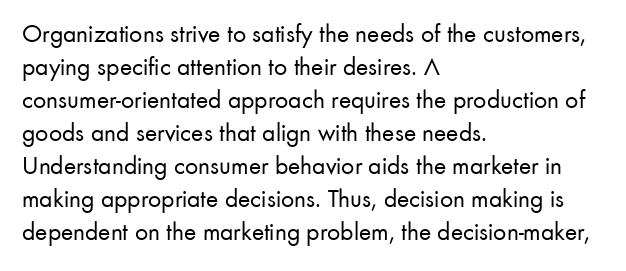
Q: Is the text bold? A: No.
Q: Is the text italic (slanted)? A: No, it is upright.
Q: Is the text underlined? A: No.
Q: How is the paragraph aligned? A: Left-aligned.
Q: Is the spacing between letters normal or unusually wide? A: Normal.
Q: Is the spacing between lines tight, normal or loose? A: Normal.
